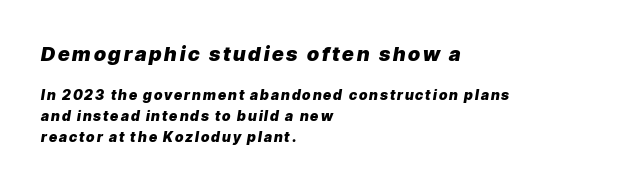
Q: Is the text bold? A: Yes.
Q: Is the text italic (slanted)? A: Yes, it leans right by about 9 degrees.
Q: Is the text underlined? A: No.
Q: How is the paragraph aligned? A: Left-aligned.
Q: Is the spacing between lines tight, normal or loose? A: Normal.
Q: Which block of text is set in a larger size, the first (top) or the second (bottom)? A: The first (top) one.
